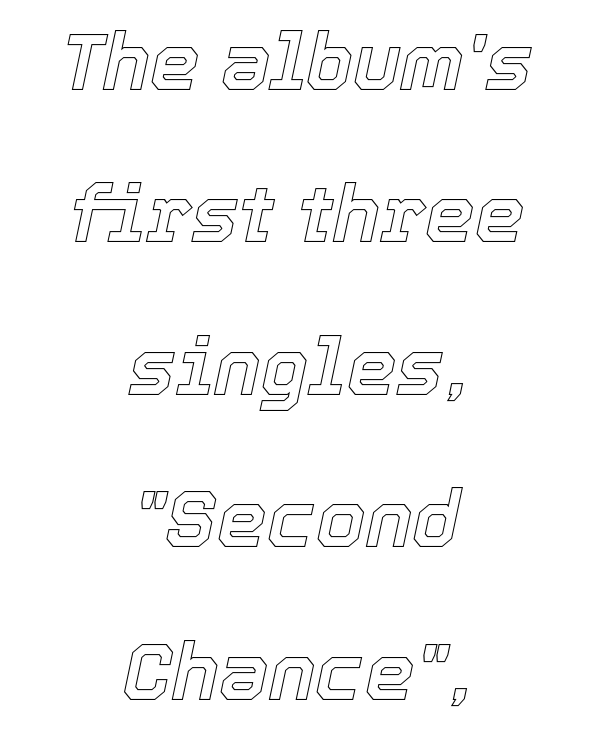
Q: Is the text italic (slanted)? A: Yes, it leans right by about 12 degrees.
Q: Is the text underlined? A: No.
Q: How is the paragraph aligned? A: Centered.
Q: Is the spacing between letters normal or unusually wide? A: Normal.
Q: Is the spacing between lines tight, normal or loose? A: Loose.
Q: Width (condensed, normal, or wide)? A: Normal.
Q: x-height? A: Medium.
Q: Monospaced? A: No.
